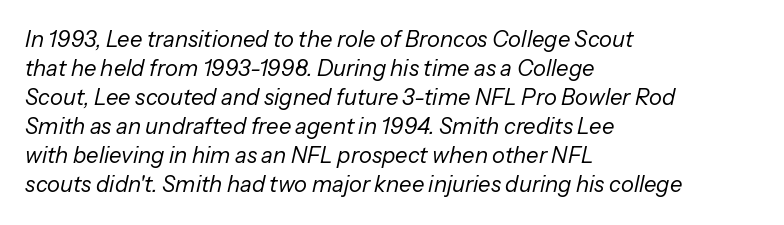
The image shows 22 px text type, italic (leaning right); set left-aligned, normal line spacing (1.32x), normal letter spacing, not underlined.
